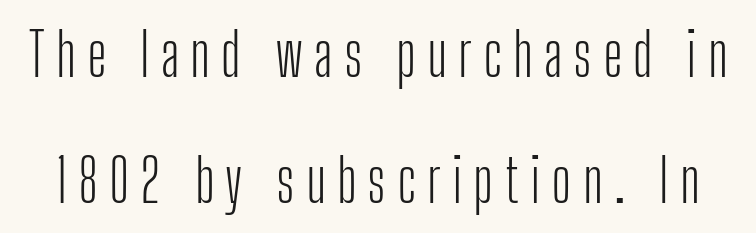
{"serif": "no", "italic": "no", "bold": "no", "weight": "light", "width": "condensed", "stroke_contrast": "low", "x_height": "medium", "monospaced": "no", "underline": "no", "line_spacing": "loose", "line_spacing_ratio": 2.1, "glyph_px": 60}
